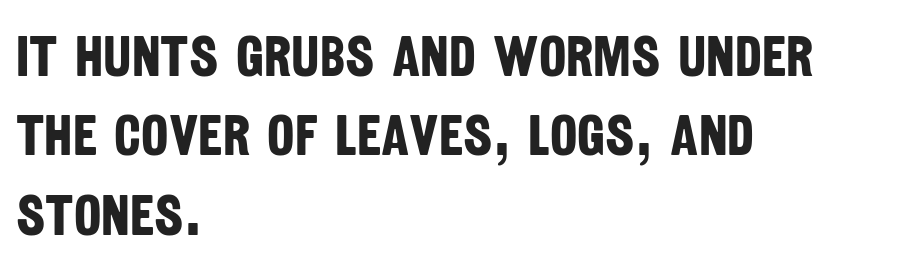
Decoration check: the copy has no underline. There is no visible air inserted between adjacent glyphs. Heavy, bold letterforms. The rag falls on the right side of this text block.
